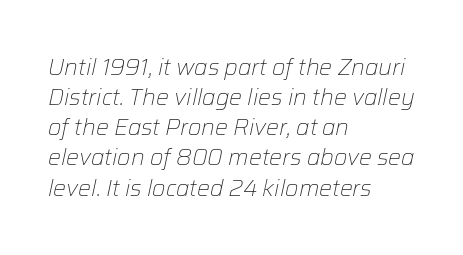
Honestly, there is no underline to notice here at all. The font is comparable to plain body text, perhaps lighter. Regular leading. The passage shown has conventional tracking throughout.
